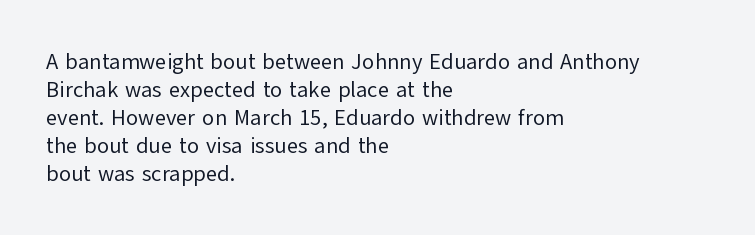
Q: Is the text bold? A: No.
Q: Is the text italic (slanted)? A: No, it is upright.
Q: Is the text underlined? A: No.
Q: How is the paragraph aligned? A: Left-aligned.
Q: Is the spacing between letters normal or unusually wide? A: Normal.
Q: Is the spacing between lines tight, normal or loose? A: Normal.
